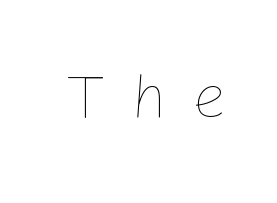
{"italic": "no", "bold": "no", "weight": "thin", "width": "normal", "stroke_contrast": "low", "x_height": "medium", "monospaced": "no", "underline": "no", "letter_spacing": "wide", "letter_spacing_em": 0.37, "glyph_px": 63}
